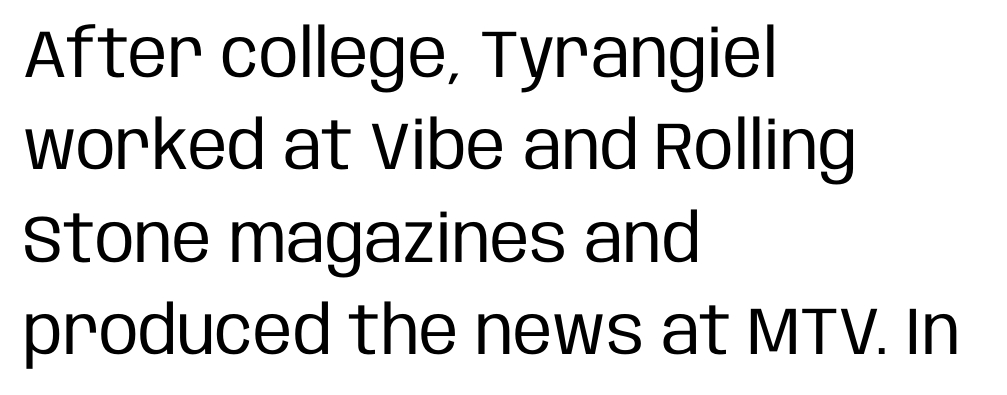
The image shows 67 px regular-weight, condensed sans-serif type, upright; set left-aligned, normal line spacing (1.38x), normal letter spacing, not underlined; low stroke contrast and a large x-height.
